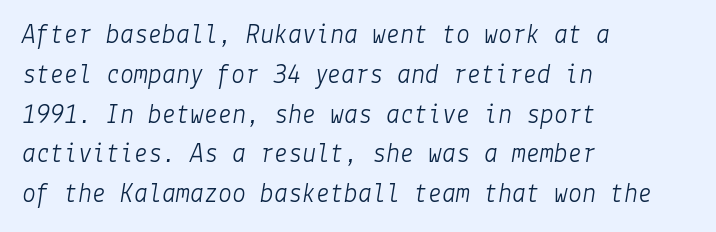
Rendered with sloped, italic letterforms. The rendering anchors every line to the left-hand side. Honestly, the row spacing looks completely unremarkable. Type without underlining. The face looks like a standard text weight, possibly lighter. The face used here is rendered with its standard letterfit.
